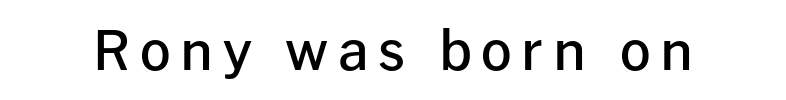
Think of a printed novel: that variable character pitch is what you see here. Examine the stroke ends and you'll find no serifs. Decoration check: the copy has no underline. Moderately thickened strokes mark this as semibold type.
